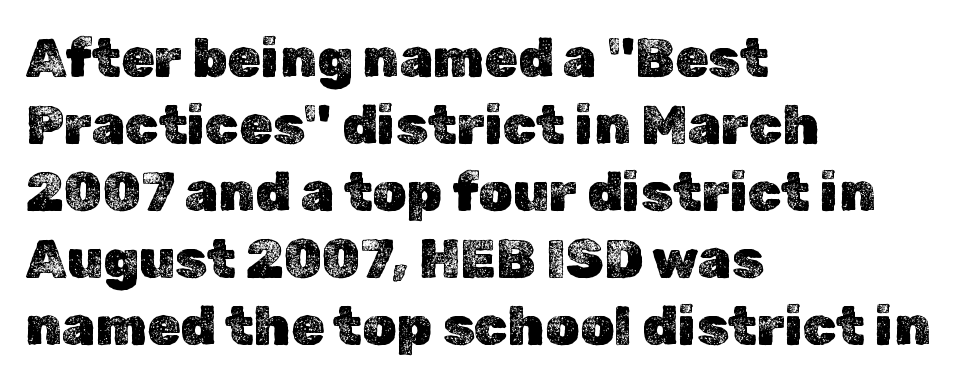
{"italic": "no", "width": "normal", "x_height": "medium", "monospaced": "no", "underline": "no", "align": "left", "line_spacing_ratio": 1.24, "letter_spacing": "normal", "letter_spacing_em": 0.0, "glyph_px": 54}
